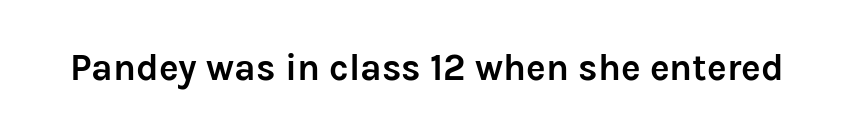
{"serif": "no", "italic": "no", "bold": "yes", "weight": "semibold", "width": "normal", "stroke_contrast": "low", "x_height": "medium", "monospaced": "no", "underline": "no", "letter_spacing": "normal", "letter_spacing_em": 0.0, "glyph_px": 37}
